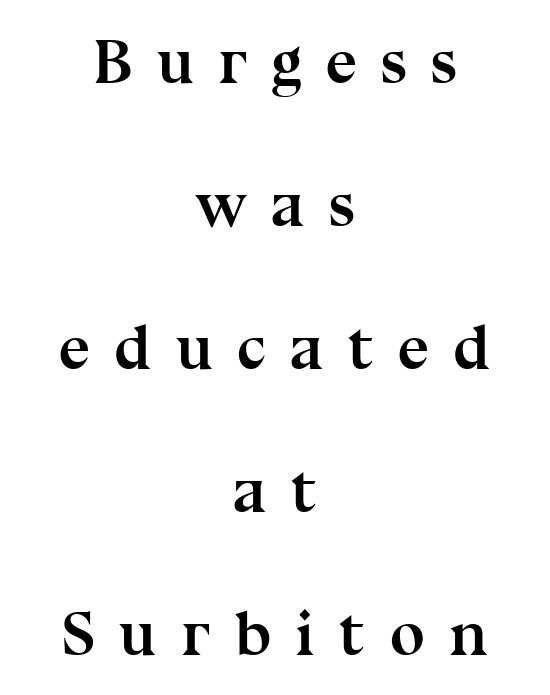
{"serif": "yes", "italic": "no", "bold": "yes", "weight": "semibold", "width": "normal", "stroke_contrast": "medium", "x_height": "medium", "monospaced": "no", "underline": "no", "align": "center", "line_spacing": "loose", "line_spacing_ratio": 2.27, "letter_spacing": "wide", "letter_spacing_em": 0.38, "glyph_px": 63}
